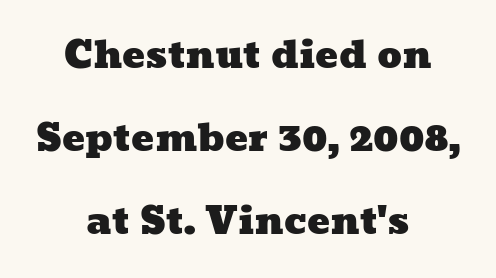
{"width": "wide", "stroke_contrast": "low", "x_height": "medium", "monospaced": "no", "underline": "no", "align": "center", "line_spacing": "loose", "line_spacing_ratio": 2.18, "letter_spacing": "normal", "letter_spacing_em": 0.0, "glyph_px": 38}
